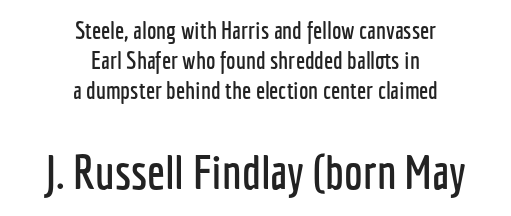
Is this a fixed-width face? No — the glyphs have proportional, varying widths. Which margin do the lines hug? Neither — every line sits in the middle. Reading down the column, the eye jumps a familiar distance to each next line. Inter-character spacing is left at the font's built-in metrics. Letterform terminals end flat and unadorned throughout the passage.
